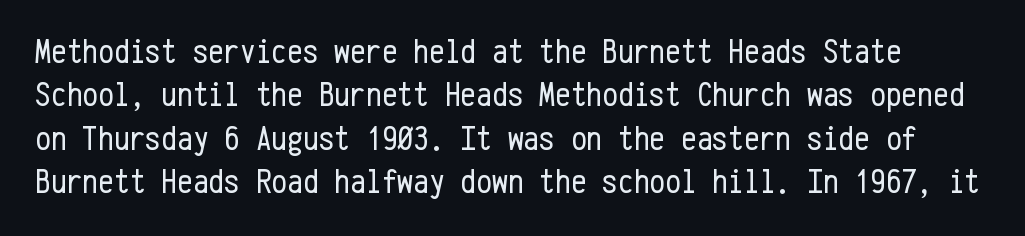
The image shows 35 px regular-weight, condensed sans-serif type, upright, monospaced; set line spacing 1.24x, normal letter spacing, not underlined; low stroke contrast and a medium x-height.
